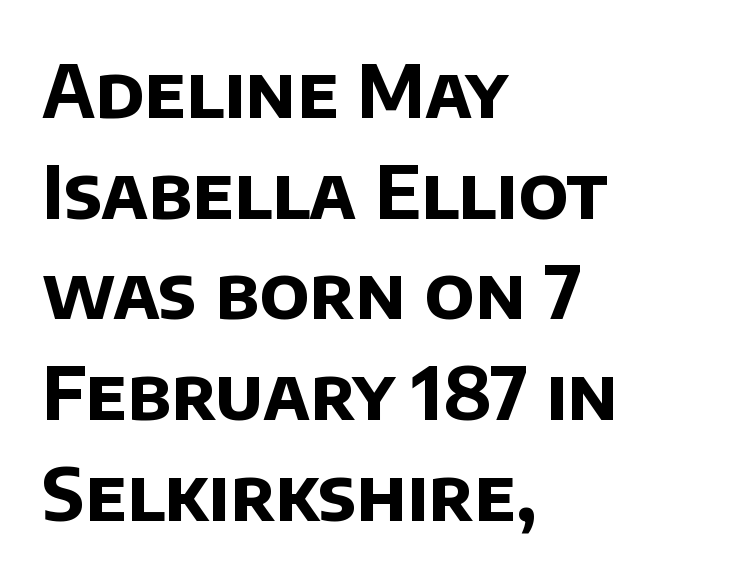
The image shows 73 px bold sans-serif type; set left-aligned, normal line spacing (1.38x), normal letter spacing, not underlined; low stroke contrast and a large x-height.
